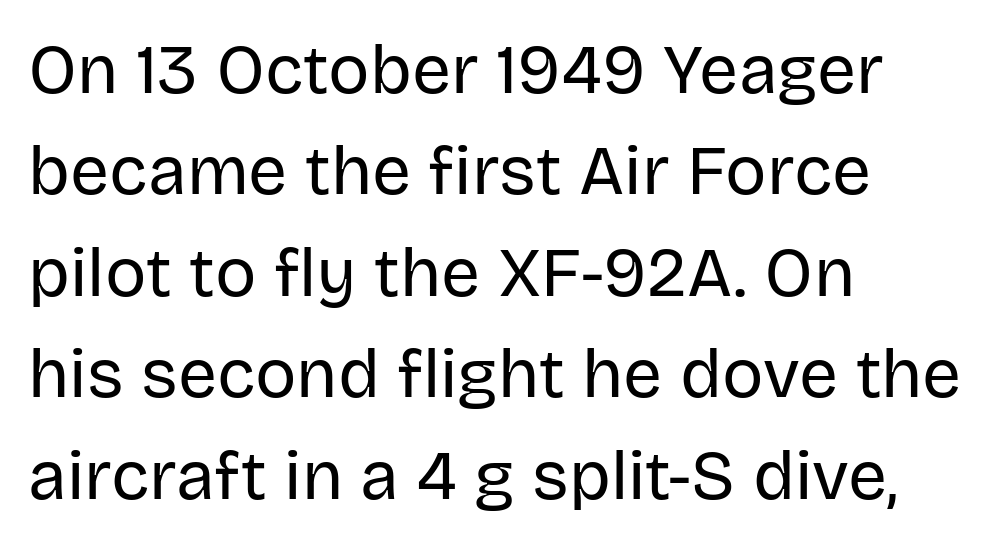
Compared with a typical body face, this is equally light or lighter still. Tracking value appears to be zero — textbook default spacing. Looks like regular typesetting: each glyph gets only the width it needs. The letters stand straight up with perfectly vertical stems.
